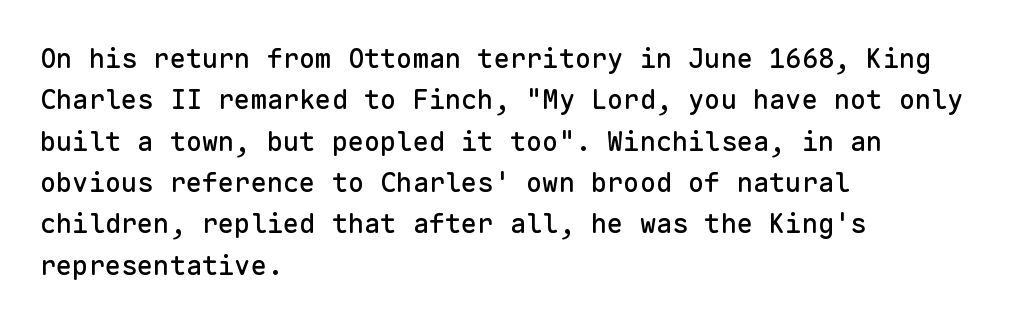
Q: Is the text italic (slanted)? A: No, it is upright.
Q: Is the text underlined? A: No.
Q: How is the paragraph aligned? A: Left-aligned.
Q: Is the spacing between letters normal or unusually wide? A: Normal.
Q: Is the spacing between lines tight, normal or loose? A: Normal.
